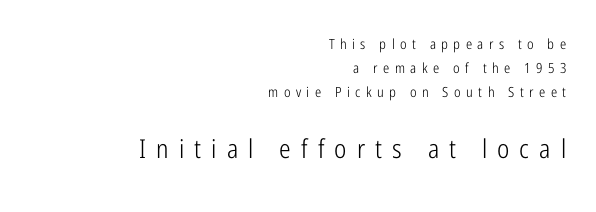
Q: Is the text bold? A: No.
Q: Is the text italic (slanted)? A: No, it is upright.
Q: Is the text underlined? A: No.
Q: How is the paragraph aligned? A: Right-aligned.
Q: Is the spacing between letters normal or unusually wide? A: Unusually wide.
Q: Which block of text is set in a larger size, the first (top) or the second (bottom)? A: The second (bottom) one.
